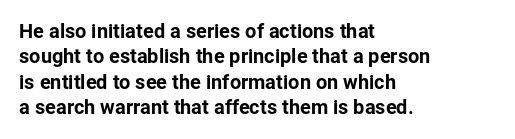
Q: Is the text italic (slanted)? A: No, it is upright.
Q: Is the text underlined? A: No.
Q: How is the paragraph aligned? A: Left-aligned.
Q: Is the spacing between letters normal or unusually wide? A: Normal.
Q: Is the spacing between lines tight, normal or loose? A: Normal.
